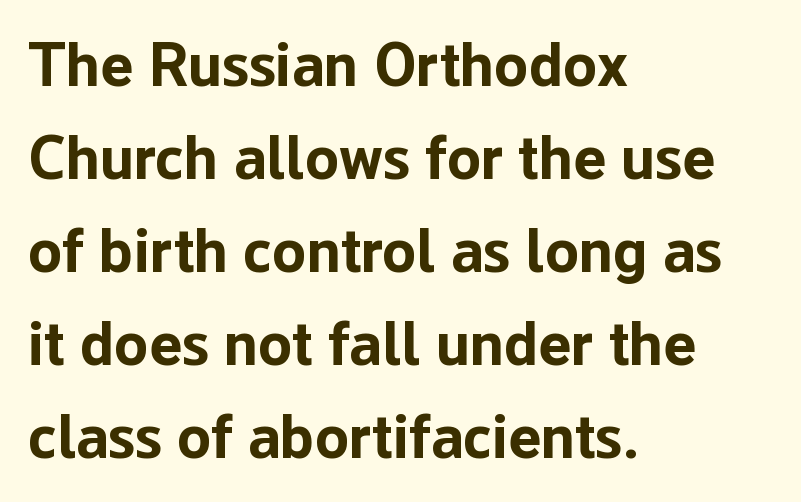
The rendering uses natural spacing where letterforms have individual widths. Each word holds together tightly as a unit, with standard inter-letter gaps. Notice how descenders clear the ascenders below comfortably — that's standard leading. Rule under the text: the space is simply empty. Bold? Absolutely — the strokes are thick and heavy.
